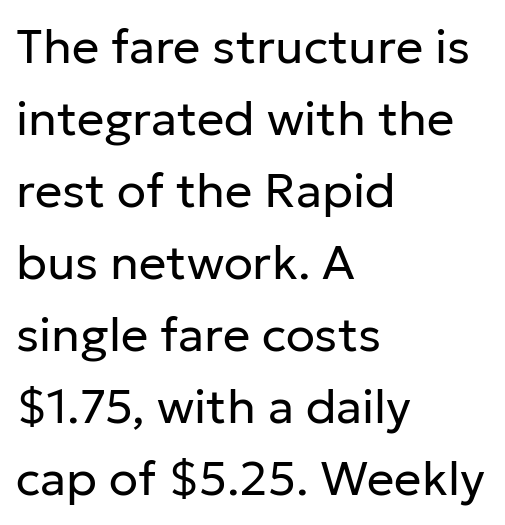
Q: Is the text bold? A: No.
Q: Is the text italic (slanted)? A: No, it is upright.
Q: Is the typeface a serif or a sans-serif typeface? A: Sans-serif.
Q: Is the text underlined? A: No.
Q: How is the paragraph aligned? A: Left-aligned.
Q: Is the spacing between letters normal or unusually wide? A: Normal.
Q: Is the spacing between lines tight, normal or loose? A: Normal.
Q: Width (condensed, normal, or wide)? A: Normal.
Q: Stroke contrast? A: Low.
Q: x-height? A: Medium.
Q: Monospaced? A: No.
